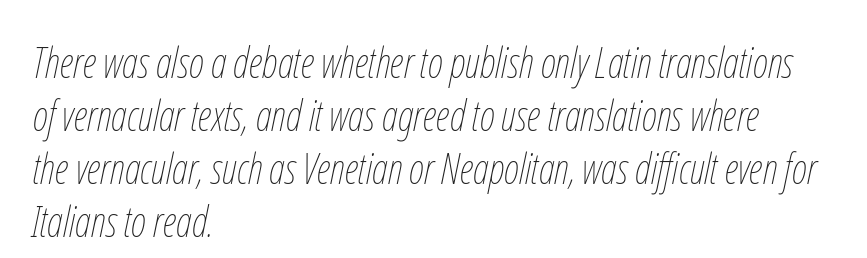
Compared with ordinary roman type, these characters are visibly tilted. Proportional: the letters do not fall into vertical columns. The specimen omits any rule beneath the text block's lines. Where is the straight margin? On the left.
